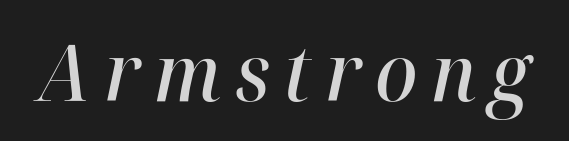
Q: Is the text bold? A: Semi-bold.
Q: Is the text italic (slanted)? A: Yes, it leans right by about 12 degrees.
Q: Is the text underlined? A: No.
Q: Width (condensed, normal, or wide)? A: Normal.
Q: Stroke contrast? A: High.
Q: x-height? A: Medium.
Q: Monospaced? A: No.
